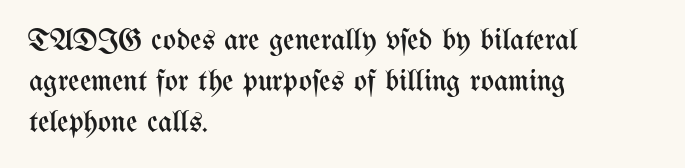
{"italic": "no", "bold": "no", "weight": "regular", "width": "condensed", "stroke_contrast": "medium", "x_height": "medium", "monospaced": "no", "underline": "no", "align": "left", "line_spacing": "normal", "line_spacing_ratio": 1.32, "letter_spacing": "normal", "letter_spacing_em": 0.0, "glyph_px": 31}
